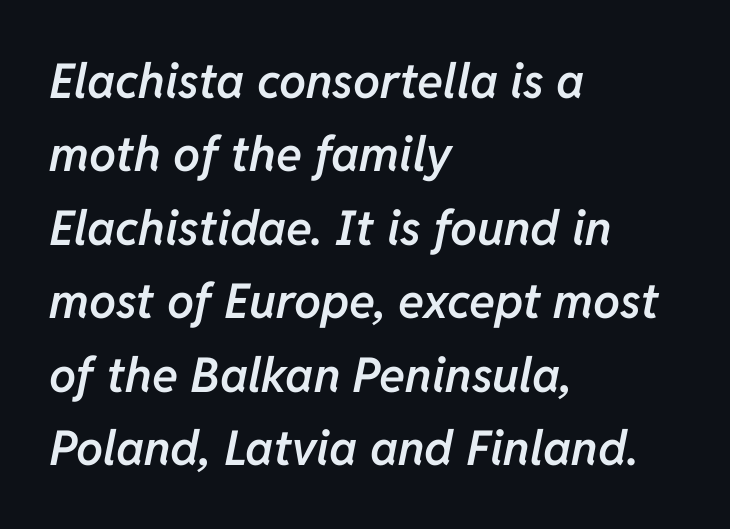
The image shows 48 px semibold type, italic (leaning right); set left-aligned, normal line spacing (1.53x), normal letter spacing, not underlined; low stroke contrast and a medium x-height.
